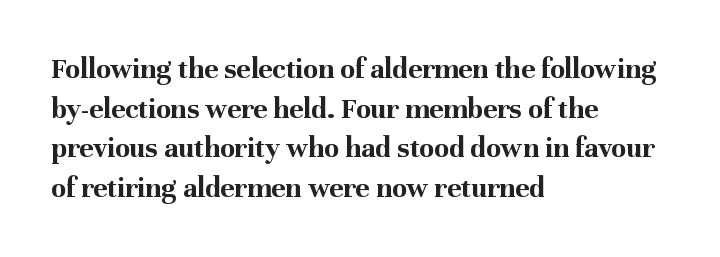
Q: Is the text bold? A: Yes.
Q: Is the text italic (slanted)? A: No, it is upright.
Q: Is the typeface a serif or a sans-serif typeface? A: Serif.
Q: Is the text underlined? A: No.
Q: How is the paragraph aligned? A: Left-aligned.
Q: Is the spacing between letters normal or unusually wide? A: Normal.
Q: Is the spacing between lines tight, normal or loose? A: Normal.
Q: Width (condensed, normal, or wide)? A: Normal.
Q: Stroke contrast? A: Medium.
Q: x-height? A: Medium.
Q: Monospaced? A: No.
